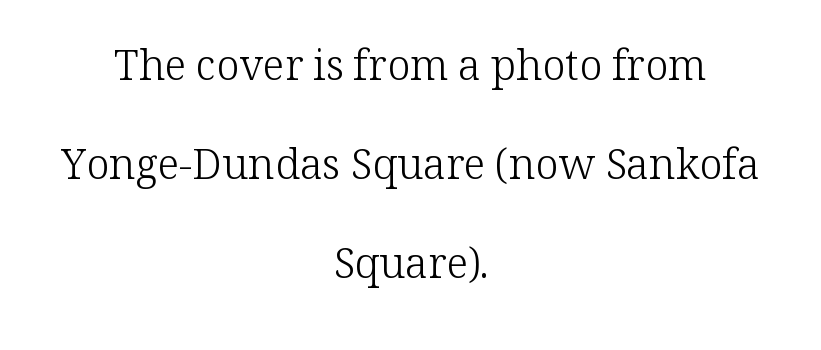
You can tell from the footed stems that serif type was used. Each letter keeps its own natural width here, so spacing adapts to shape. Widely set lines give the paragraph a tall, airy silhouette. This is roman type, the default non-slanted kind. Each stroke keeps to a modest, everyday thickness or less. The passage is arranged like a title page — every line centered.
